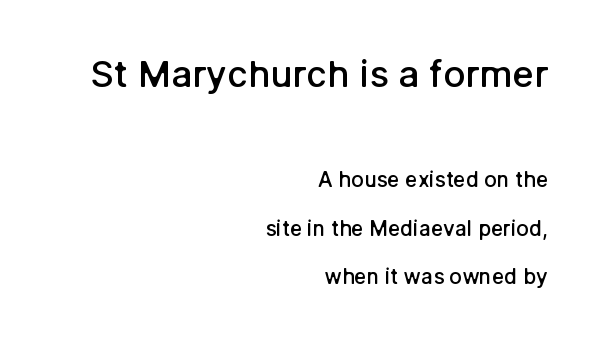
Q: Is the text bold? A: Semi-bold.
Q: Is the text italic (slanted)? A: No, it is upright.
Q: Is the typeface a serif or a sans-serif typeface? A: Sans-serif.
Q: Is the text underlined? A: No.
Q: How is the paragraph aligned? A: Right-aligned.
Q: Is the spacing between letters normal or unusually wide? A: Normal.
Q: Is the spacing between lines tight, normal or loose? A: Loose.
Q: Which block of text is set in a larger size, the first (top) or the second (bottom)? A: The first (top) one.
Q: Width (condensed, normal, or wide)? A: Normal.
Q: Stroke contrast? A: Low.
Q: x-height? A: Medium.
Q: Monospaced? A: No.
